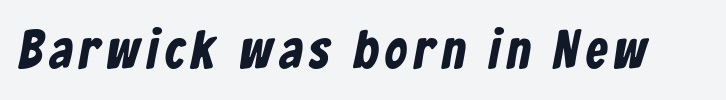
The image shows 54 px condensed sans-serif type; set not underlined; low stroke contrast and a medium x-height.
